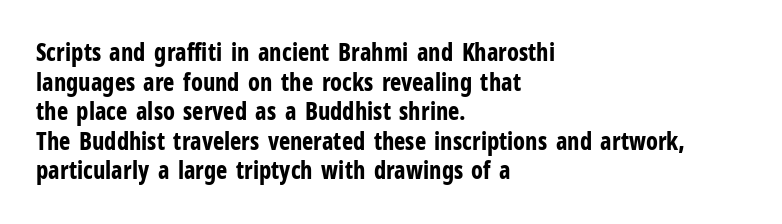
Nobody drew a line under any word here. The lettering stays uniformly vertical, giving the passage a roman look. Each word holds together tightly as a unit, with standard inter-letter gaps. A student would call this left alignment; a typographer would say flush left, rag right. Typographic density is high because the face is bold.
